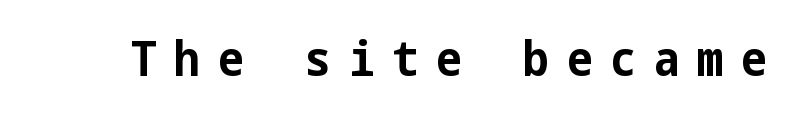
The image shows 49 px bold, condensed sans-serif type, upright; set unusually wide letter spacing (+0.36 em), not underlined; low stroke contrast and a medium x-height.
